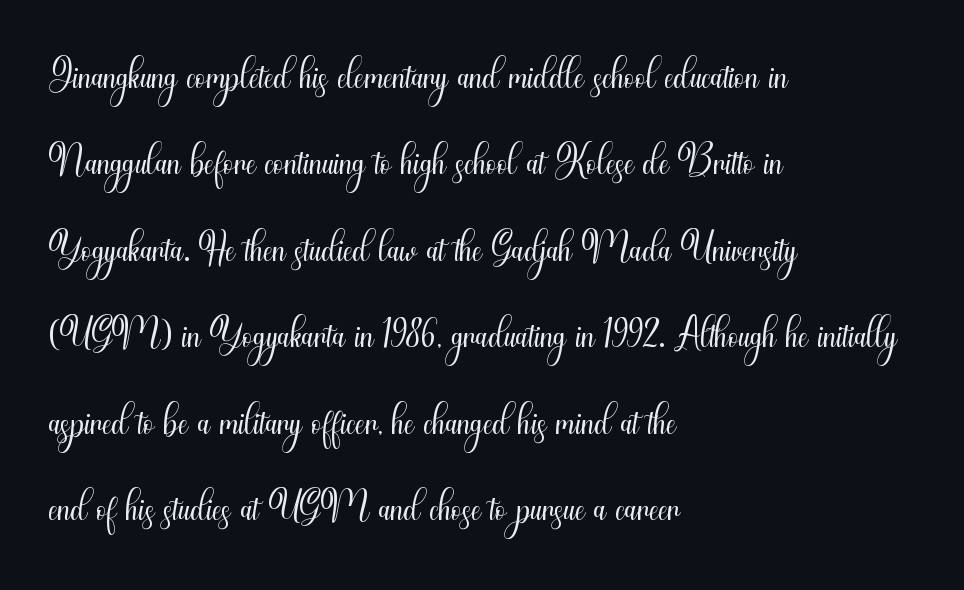
The face used here is rendered with its standard letterfit. Serifs: no, the terminals of the letterforms are clean. On a weight scale, this lands at 450 or below. How would I describe the line gaps? Plain and ordinary.
